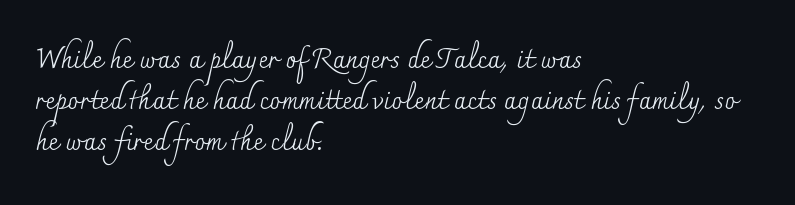
Q: Is the text bold? A: No.
Q: Is the text italic (slanted)? A: Yes.
Q: Is the text underlined? A: No.
Q: How is the paragraph aligned? A: Left-aligned.
Q: Is the spacing between letters normal or unusually wide? A: Normal.
Q: Is the spacing between lines tight, normal or loose? A: Normal.
